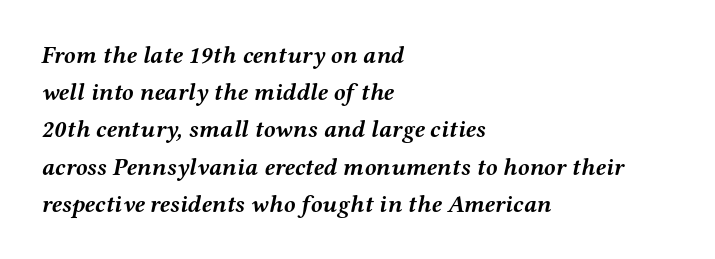
Is the type slanted? Yes — the strokes lean at a clear angle. Horizontally, the lines are justified to the leading edge only. Beneath every word, the page is bare. Glyph-to-glyph distance matches everyday printed text. The typesetting leans heavy: a genuine bold.
